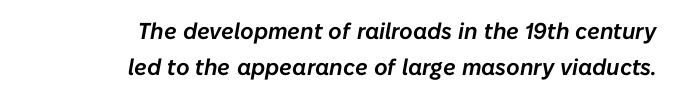
{"italic": "yes", "lean": "right", "slant_degrees": 10, "underline": "no", "align": "right", "line_spacing": "normal", "line_spacing_ratio": 1.55, "letter_spacing": "normal", "letter_spacing_em": 0.0, "glyph_px": 23}
